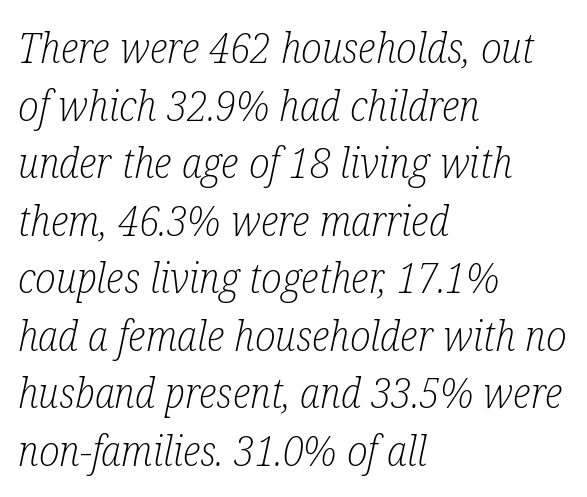
The image shows 42 px light, condensed serif type, italic (leaning right); set left-aligned, normal line spacing (1.37x), normal letter spacing, not underlined; low stroke contrast and a medium x-height.
